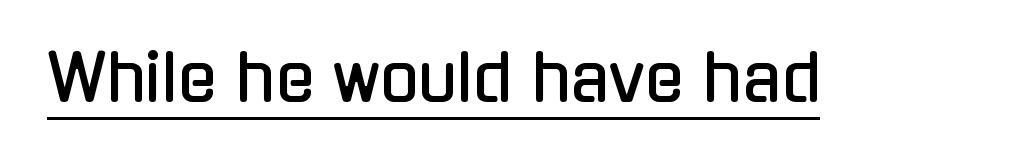
{"serif": "no", "italic": "no", "width": "condensed", "stroke_contrast": "low", "x_height": "medium", "monospaced": "no", "underline": "yes", "letter_spacing": "normal", "letter_spacing_em": 0.0, "glyph_px": 64}
